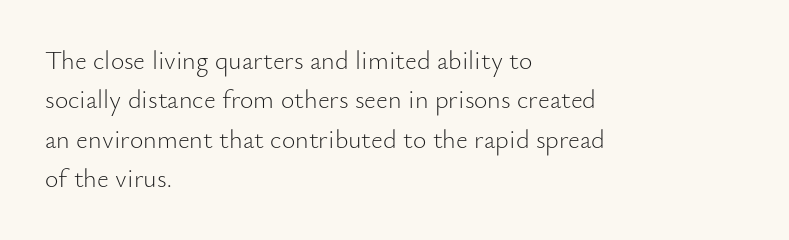
A typesetter would mark this as roman, not italic. Does the leading feel generous? No, just average. The typesetter chose a ragged-right arrangement here. The gaps between neighbouring characters are ordinary and unremarkable. Is this a heavy cut? Hardly; it is regular or lighter. The space directly below the letters is spotless.
